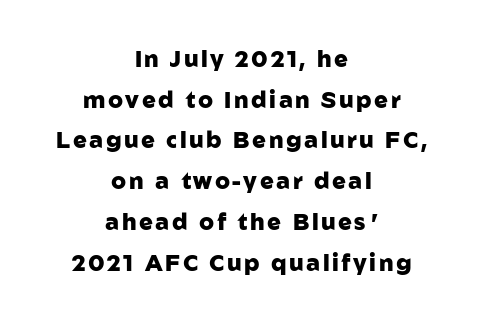
{"italic": "no", "bold": "yes", "underline": "no", "align": "center", "line_spacing_ratio": 1.77, "glyph_px": 23}
